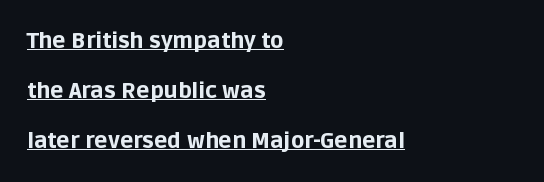
{"italic": "no", "bold": "yes", "underline": "yes", "align": "left", "line_spacing": "loose", "line_spacing_ratio": 2.27, "letter_spacing": "normal", "letter_spacing_em": 0.0, "glyph_px": 22}
